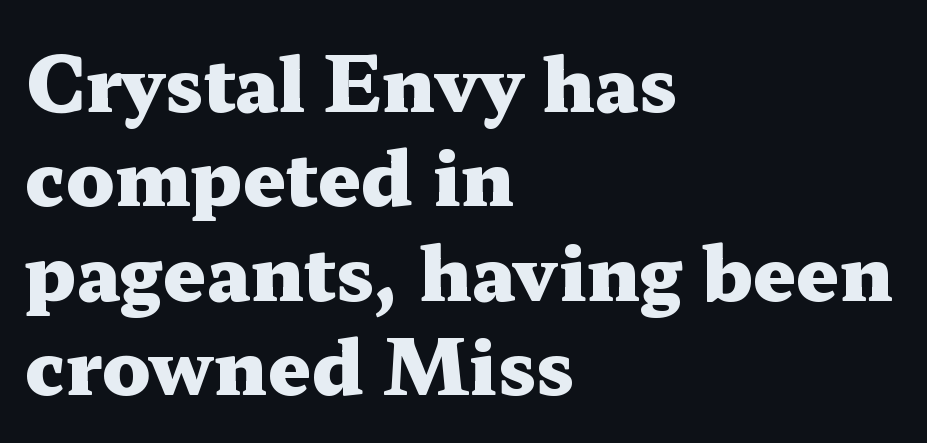
{"serif": "yes", "italic": "no", "bold": "yes", "weight": "heavy", "width": "wide", "stroke_contrast": "medium", "x_height": "medium", "monospaced": "no", "underline": "no", "align": "left", "line_spacing": "normal", "line_spacing_ratio": 1.26, "letter_spacing": "normal", "letter_spacing_em": 0.0, "glyph_px": 75}
